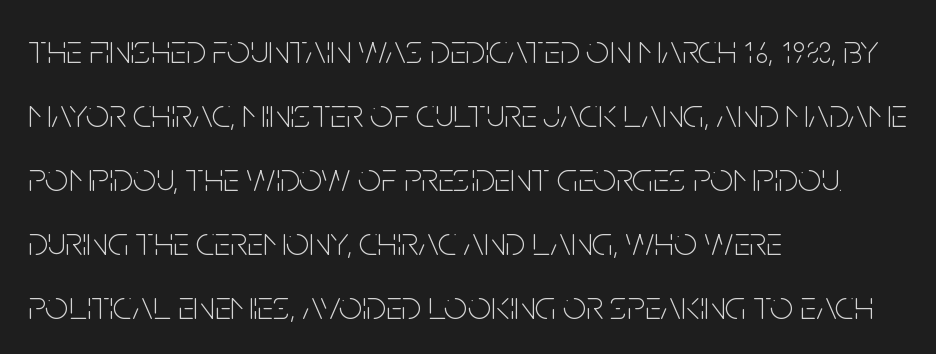
Decoration check: the copy has no underline. Left-aligned paragraph, ragged on the right. Observe the ordinary spacing: letters are neighbours, not strangers. Unlike italic type, these characters show no tilt at all. The face used here is proportionally spaced, like ordinary book or web type.
